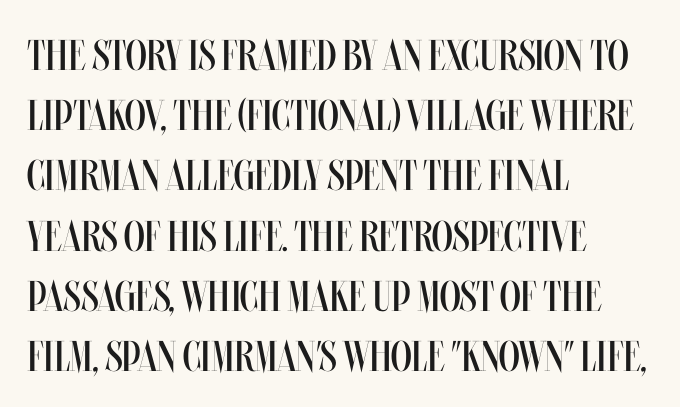
Q: Is the text bold? A: No.
Q: Is the text italic (slanted)? A: No, it is upright.
Q: Is the text underlined? A: No.
Q: How is the paragraph aligned? A: Left-aligned.
Q: Is the spacing between letters normal or unusually wide? A: Normal.
Q: Is the spacing between lines tight, normal or loose? A: Normal.
Q: Width (condensed, normal, or wide)? A: Condensed.
Q: Stroke contrast? A: Medium.
Q: x-height? A: Large.
Q: Monospaced? A: No.
